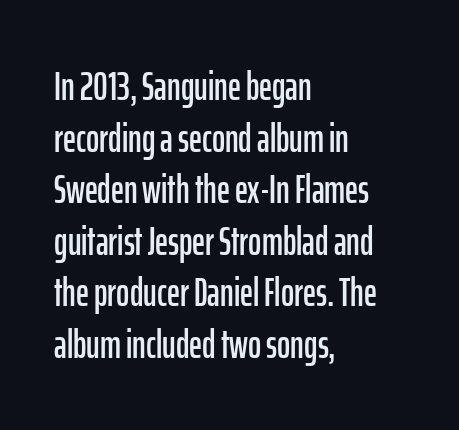
Q: Is the text italic (slanted)? A: No, it is upright.
Q: Is the typeface a serif or a sans-serif typeface? A: Sans-serif.
Q: Is the text underlined? A: No.
Q: How is the paragraph aligned? A: Left-aligned.
Q: Is the spacing between letters normal or unusually wide? A: Normal.
Q: Is the spacing between lines tight, normal or loose? A: Normal.
Q: Width (condensed, normal, or wide)? A: Condensed.
Q: Stroke contrast? A: Low.
Q: x-height? A: Medium.
Q: Monospaced? A: No.
